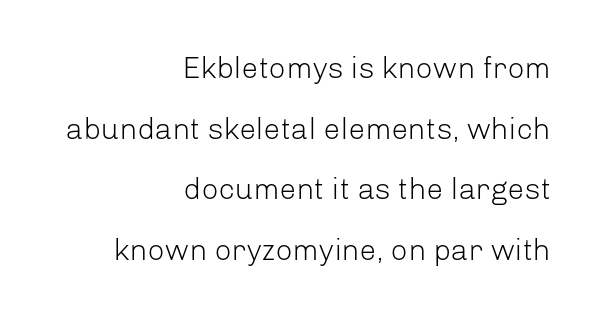
Q: Is the text bold? A: No.
Q: Is the text italic (slanted)? A: No, it is upright.
Q: Is the typeface a serif or a sans-serif typeface? A: Sans-serif.
Q: Is the text underlined? A: No.
Q: How is the paragraph aligned? A: Right-aligned.
Q: Is the spacing between letters normal or unusually wide? A: Normal.
Q: Is the spacing between lines tight, normal or loose? A: Loose.
Q: Width (condensed, normal, or wide)? A: Normal.
Q: Stroke contrast? A: Low.
Q: x-height? A: Medium.
Q: Monospaced? A: No.
